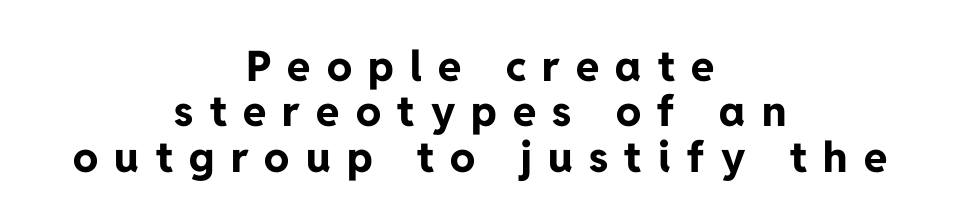
The image shows 42 px bold sans-serif type, upright; set centered, tight line spacing (1.08x), unusually wide letter spacing (+0.39 em), not underlined; low stroke contrast and a medium x-height.
